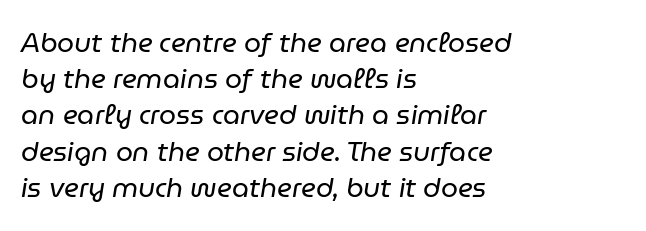
Q: Is the text bold? A: No.
Q: Is the text italic (slanted)? A: Yes, it leans right by about 9 degrees.
Q: Is the text underlined? A: No.
Q: How is the paragraph aligned? A: Left-aligned.
Q: Is the spacing between letters normal or unusually wide? A: Normal.
Q: Is the spacing between lines tight, normal or loose? A: Normal.
